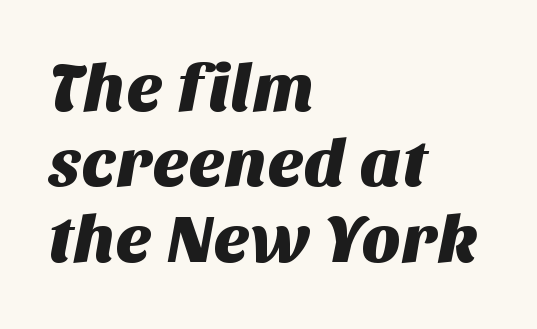
Letterform terminals end flat and unadorned throughout the passage. A clean baseline with only descenders dipping below it. The face used here is proportionally spaced, like ordinary book or web type. Caption: standard tracking, unaltered. The rendering uses a small line-height, squeezing the rows.
